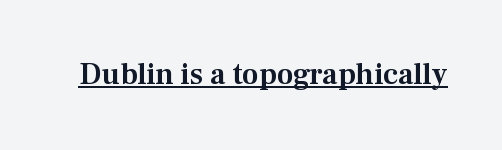
The image shows 30 px serif type, upright; set normal letter spacing, underlined; medium stroke contrast and a medium x-height.
